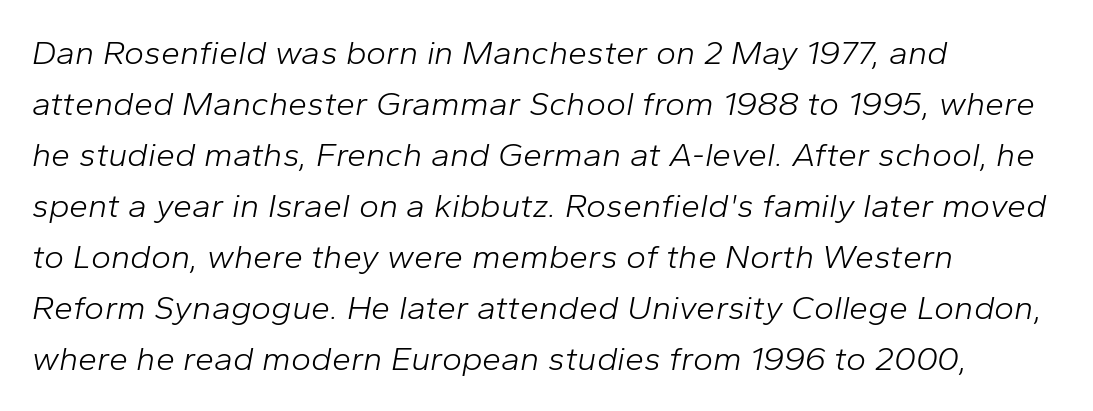
The cut favours lightness, reaching ordinary text weight at its darkest. The space beneath each line is pristine and unruled. Yep, that's italic — everything's leaning. Observe the ordinary spacing: letters are neighbours, not strangers. The passage shown is typed in a proportional face where columns would drift.
